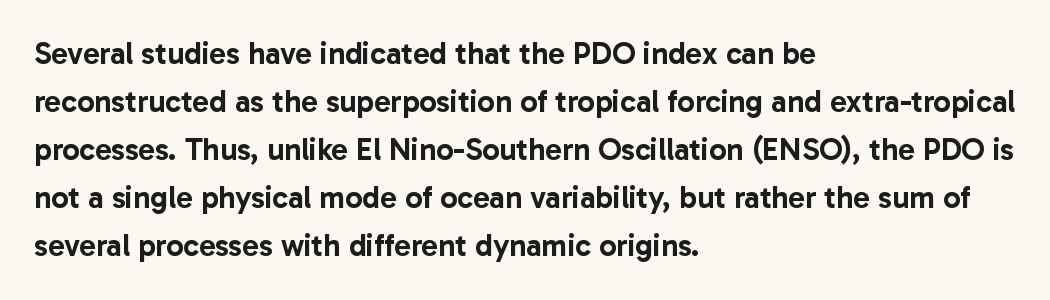
{"serif": "no", "italic": "no", "width": "normal", "stroke_contrast": "low", "x_height": "medium", "monospaced": "no", "underline": "no", "align": "left", "line_spacing": "normal", "line_spacing_ratio": 1.55, "letter_spacing": "normal", "letter_spacing_em": 0.0, "glyph_px": 31}
